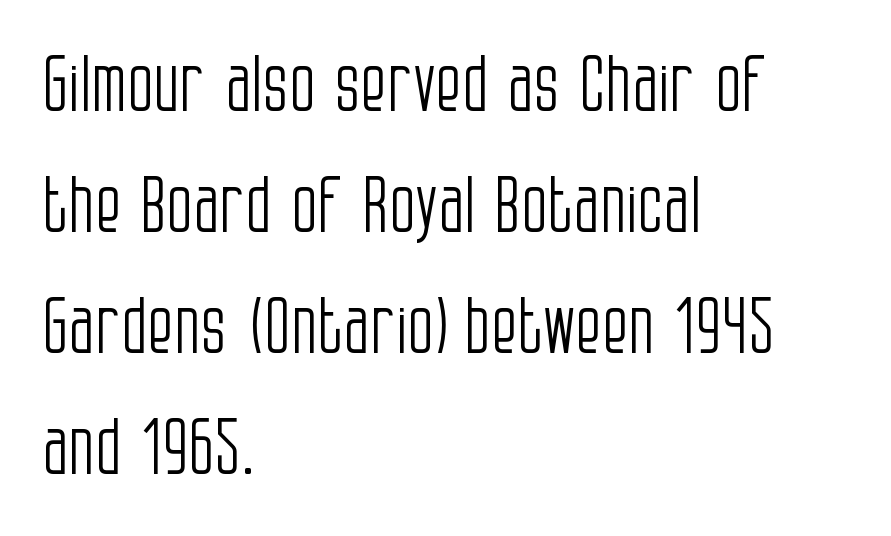
The image shows 77 px light, condensed sans-serif type, upright; set left-aligned, normal line spacing (1.57x), normal letter spacing, not underlined; low stroke contrast and a large x-height.
